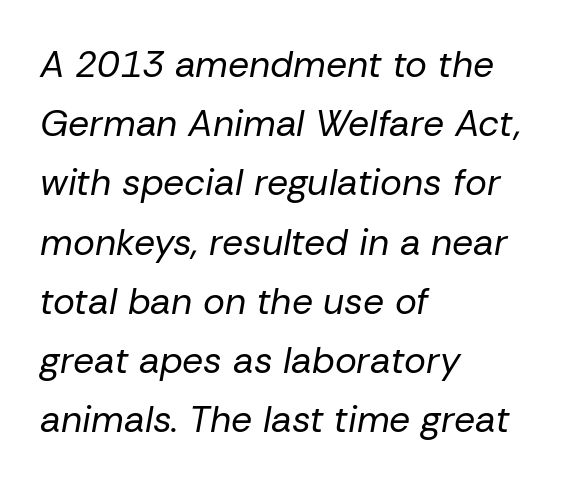
Q: Is the text bold? A: No.
Q: Is the text italic (slanted)? A: Yes, it leans right by about 10 degrees.
Q: Is the text underlined? A: No.
Q: How is the paragraph aligned? A: Left-aligned.
Q: Is the spacing between letters normal or unusually wide? A: Normal.
Q: Is the spacing between lines tight, normal or loose? A: Normal.
Q: Width (condensed, normal, or wide)? A: Normal.
Q: Stroke contrast? A: Low.
Q: x-height? A: Medium.
Q: Monospaced? A: No.
